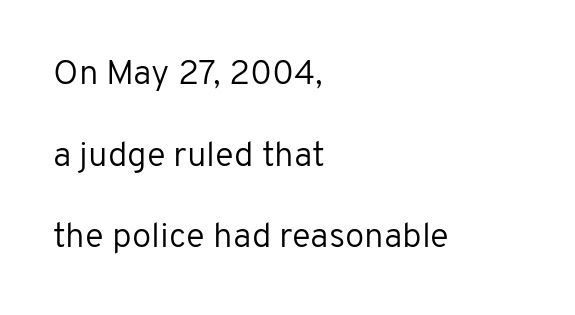
{"serif": "no", "italic": "no", "bold": "no", "weight": "regular", "width": "normal", "stroke_contrast": "low", "x_height": "medium", "monospaced": "no", "underline": "no", "align": "left", "line_spacing": "loose", "line_spacing_ratio": 2.33, "letter_spacing": "normal", "letter_spacing_em": 0.0, "glyph_px": 35}
